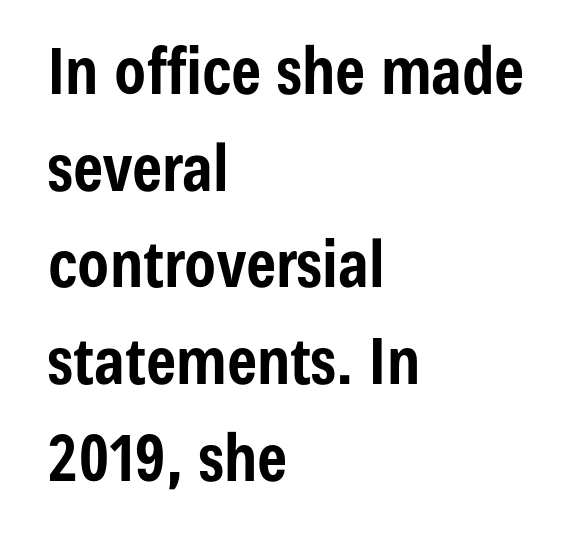
{"serif": "no", "italic": "no", "bold": "yes", "weight": "bold", "width": "condensed", "stroke_contrast": "low", "x_height": "medium", "monospaced": "no", "underline": "no", "align": "left", "line_spacing": "normal", "line_spacing_ratio": 1.51, "letter_spacing": "normal", "letter_spacing_em": 0.0, "glyph_px": 64}
